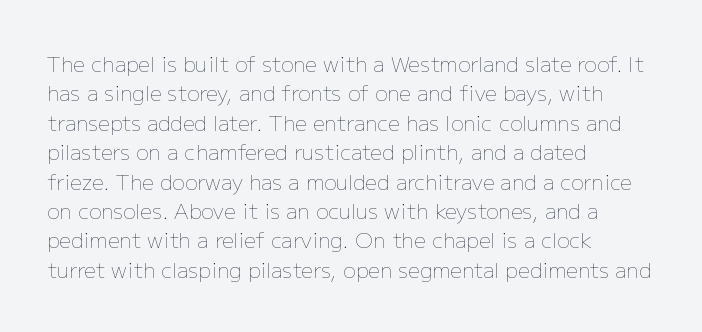
Q: Is the text bold? A: No.
Q: Is the text italic (slanted)? A: No, it is upright.
Q: Is the text underlined? A: No.
Q: How is the paragraph aligned? A: Left-aligned.
Q: Is the spacing between letters normal or unusually wide? A: Normal.
Q: Is the spacing between lines tight, normal or loose? A: Normal.
